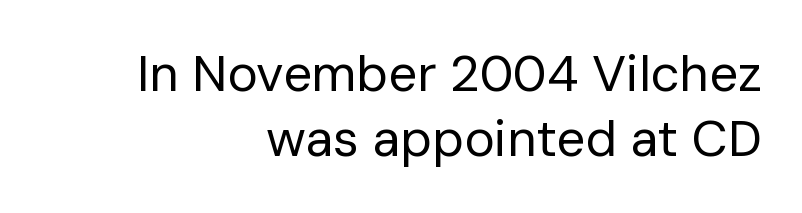
Has an underline been added? It has not. The typesetting does not lean heavy: it is not bold. The ragged edge is on the left, which tells us the setting is flush right. If you measured baseline to baseline, you'd find a middling distance.
